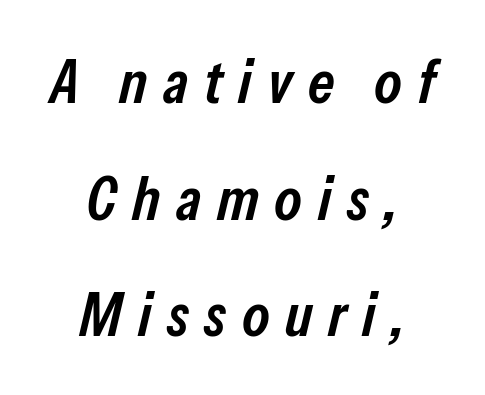
{"italic": "yes", "lean": "right", "slant_degrees": 13, "bold": "semi", "weight": "semibold", "width": "condensed", "stroke_contrast": "low", "x_height": "medium", "monospaced": "no", "underline": "no", "align": "center", "line_spacing_ratio": 1.88, "letter_spacing": "wide", "letter_spacing_em": 0.25, "glyph_px": 62}
